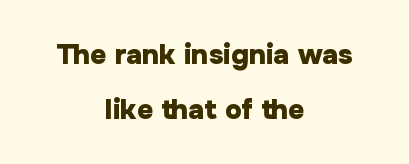
Q: Is the text bold? A: Yes.
Q: Is the text italic (slanted)? A: No, it is upright.
Q: Is the typeface a serif or a sans-serif typeface? A: Sans-serif.
Q: Is the text underlined? A: No.
Q: How is the paragraph aligned? A: Centered.
Q: Is the spacing between letters normal or unusually wide? A: Normal.
Q: Is the spacing between lines tight, normal or loose? A: Loose.
Q: Width (condensed, normal, or wide)? A: Normal.
Q: Stroke contrast? A: Low.
Q: x-height? A: Medium.
Q: Monospaced? A: No.
